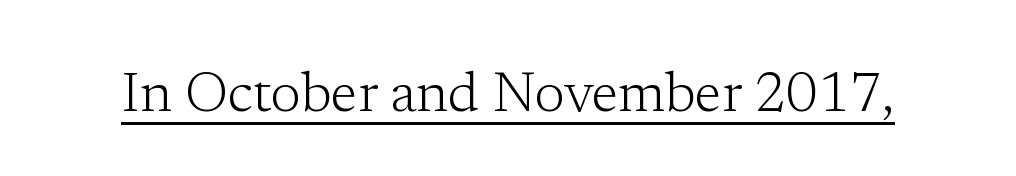
The image shows 55 px light serif type, upright; set normal letter spacing, underlined; low stroke contrast and a medium x-height.
